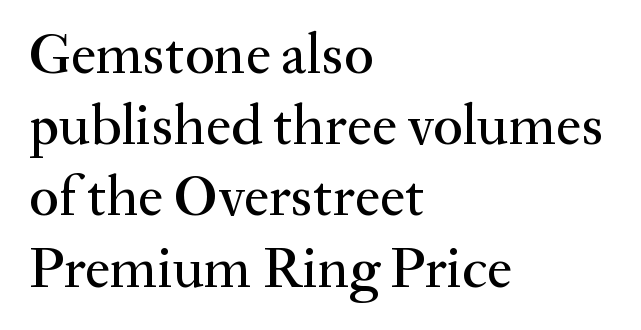
The image shows 57 px serif type, upright; set left-aligned, normal line spacing (1.25x), normal letter spacing, not underlined; medium stroke contrast and a small x-height.
